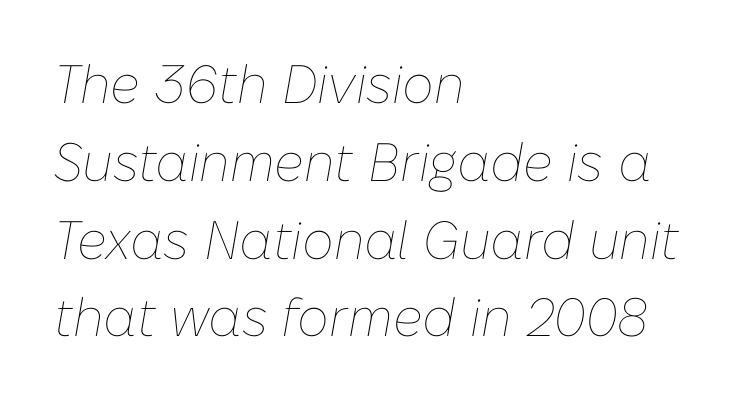
{"italic": "yes", "lean": "right", "slant_degrees": 10, "bold": "no", "weight": "thin", "width": "normal", "stroke_contrast": "low", "x_height": "medium", "monospaced": "no", "underline": "no", "align": "left", "line_spacing": "normal", "line_spacing_ratio": 1.44, "letter_spacing": "normal", "letter_spacing_em": 0.0, "glyph_px": 54}
